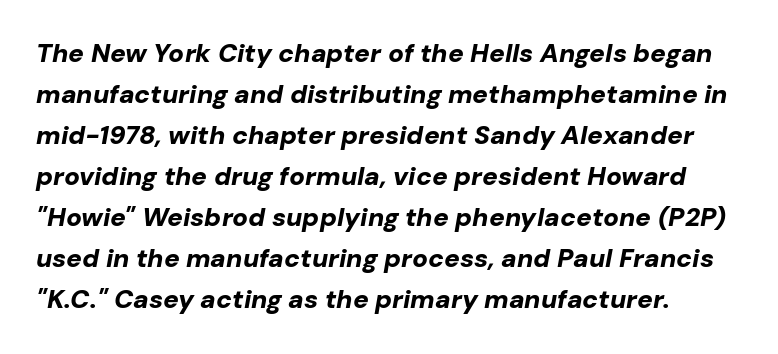
Q: Is the text bold? A: Yes.
Q: Is the text italic (slanted)? A: Yes, it leans right by about 10 degrees.
Q: Is the text underlined? A: No.
Q: How is the paragraph aligned? A: Left-aligned.
Q: Is the spacing between letters normal or unusually wide? A: Normal.
Q: Is the spacing between lines tight, normal or loose? A: Normal.
